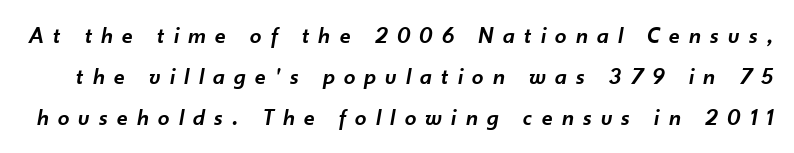
The typesetting leans somewhat heavy: a semibold. Tracking value appears strongly positive — letters spread wide. Underlining? Definitely not there. Characters are canted at an angle relative to the baseline's perpendicular.
